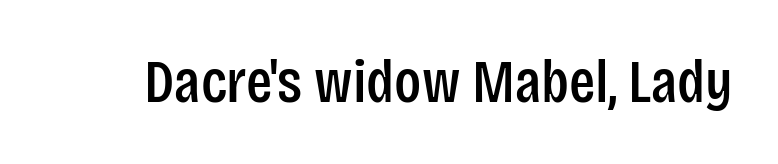
A typesetter would call this proportional, since set widths differ per character. Compared with typical body copy, the letter spacing here is the same. No italicization has been applied; the sample stays upright. The string is rendered with underlining switched off. Check where the strokes stop: nothing finishes them off — pure sans.
